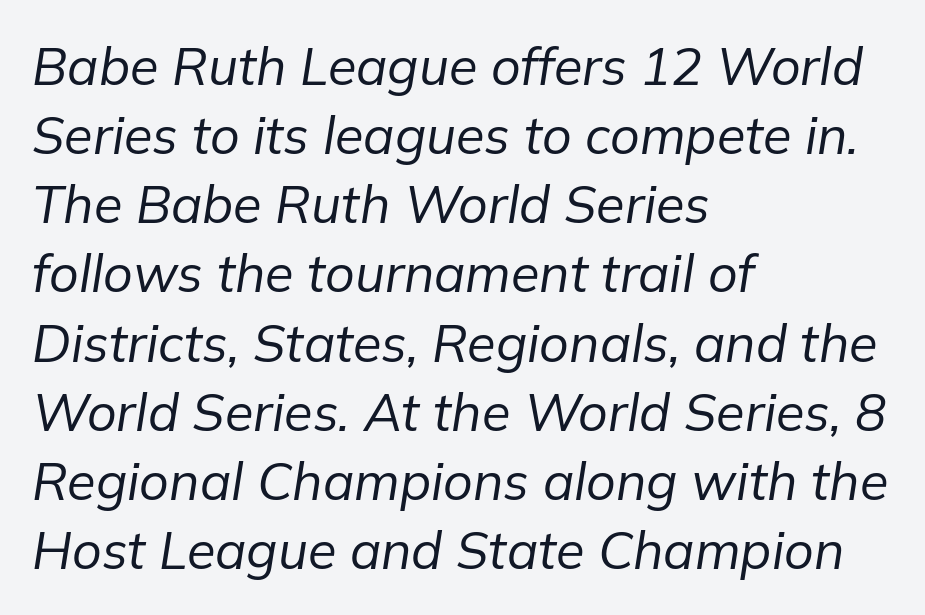
{"italic": "yes", "lean": "right", "slant_degrees": 9, "bold": "no", "weight": "regular", "width": "normal", "stroke_contrast": "low", "x_height": "medium", "monospaced": "no", "underline": "no", "align": "left", "line_spacing": "normal", "line_spacing_ratio": 1.33, "letter_spacing": "normal", "letter_spacing_em": 0.0, "glyph_px": 52}
